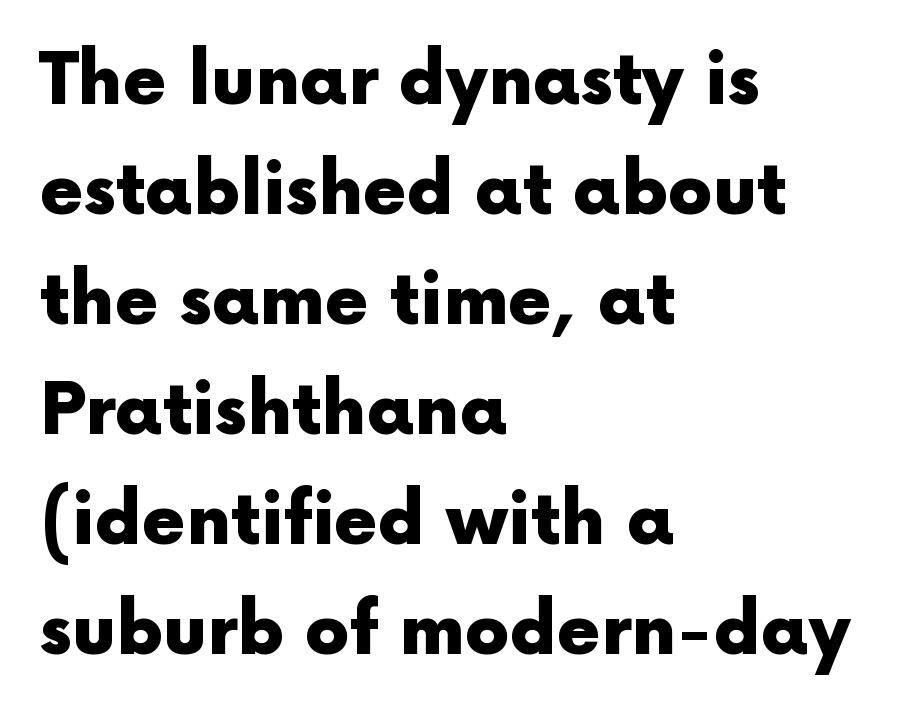
The image shows 71 px heavy sans-serif type, upright; set left-aligned, normal line spacing (1.55x), normal letter spacing, not underlined; a medium x-height.
